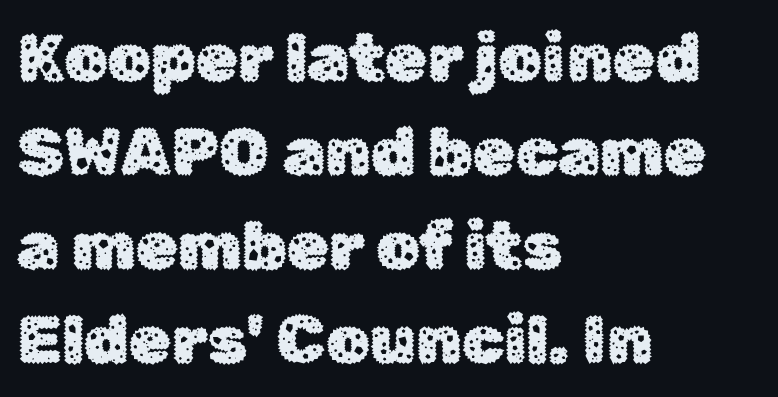
The image shows 68 px sans-serif type, upright; set left-aligned, normal line spacing (1.38x), normal letter spacing, not underlined; low stroke contrast and a medium x-height.
